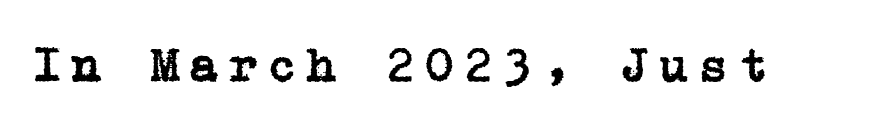
{"serif": "yes", "italic": "no", "width": "normal", "stroke_contrast": "low", "x_height": "medium", "underline": "no", "glyph_px": 49}
